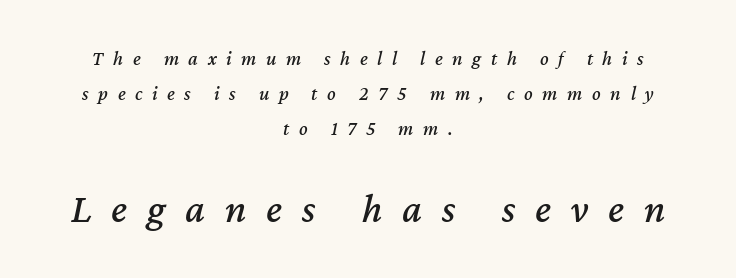
{"italic": "yes", "lean": "right", "slant_degrees": 12, "width": "normal", "stroke_contrast": "medium", "x_height": "medium", "monospaced": "no", "underline": "no", "align": "center", "line_spacing_ratio": 1.75, "letter_spacing": "wide", "letter_spacing_em": 0.48, "larger_block": "second", "size_ratio": 2.05, "glyph_px": 41}
